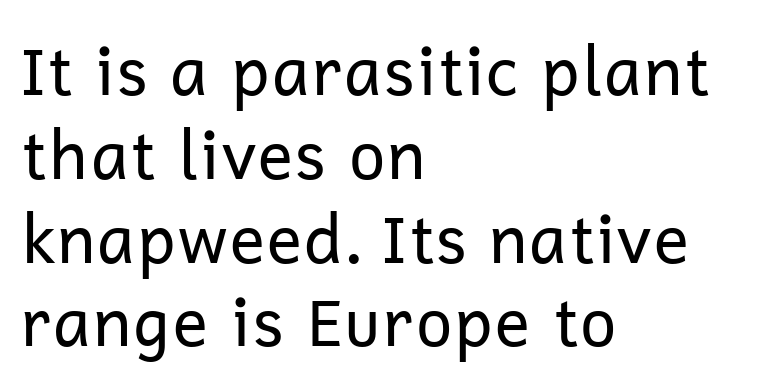
{"serif": "no", "italic": "no", "bold": "no", "weight": "regular", "width": "normal", "stroke_contrast": "low", "x_height": "medium", "monospaced": "no", "underline": "no", "align": "left", "line_spacing": "normal", "line_spacing_ratio": 1.27, "letter_spacing": "normal", "letter_spacing_em": 0.0, "glyph_px": 66}
